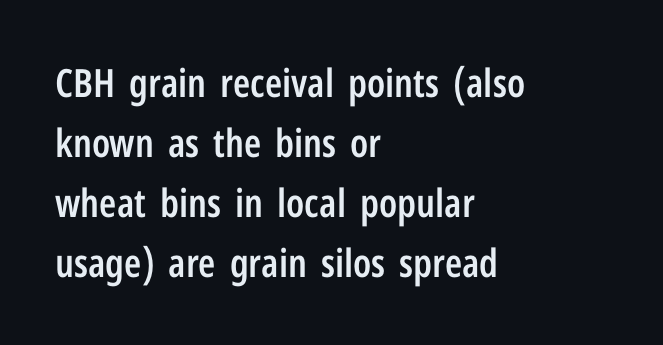
Q: Is the text bold? A: Semi-bold.
Q: Is the text italic (slanted)? A: No, it is upright.
Q: Is the typeface a serif or a sans-serif typeface? A: Sans-serif.
Q: Is the text underlined? A: No.
Q: How is the paragraph aligned? A: Left-aligned.
Q: Is the spacing between letters normal or unusually wide? A: Normal.
Q: Is the spacing between lines tight, normal or loose? A: Normal.
Q: Width (condensed, normal, or wide)? A: Condensed.
Q: Stroke contrast? A: Low.
Q: x-height? A: Medium.
Q: Monospaced? A: No.
